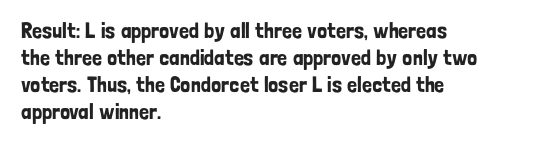
Q: Is the text italic (slanted)? A: No, it is upright.
Q: Is the text underlined? A: No.
Q: How is the paragraph aligned? A: Left-aligned.
Q: Is the spacing between letters normal or unusually wide? A: Normal.
